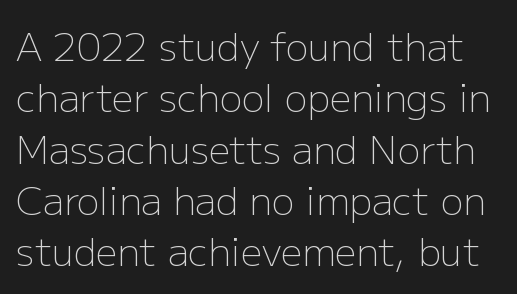
The image shows 38 px light sans-serif type, upright; set normal line spacing (1.35x), normal letter spacing, not underlined; low stroke contrast and a medium x-height.
